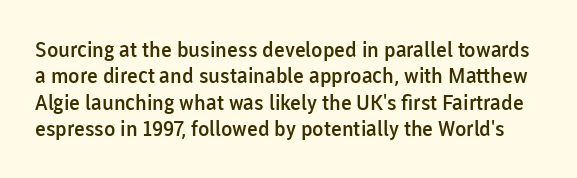
A clean baseline with only descenders dipping below it. This is the regular roman posture of the typeface. The rows are spaced the way most documents space them. Each glyph is drawn with semibold strokes, heavier than normal yet not fully bold.
